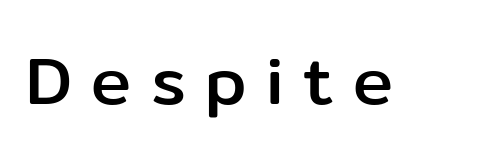
The image shows 67 px sans-serif type, upright; set unusually wide letter spacing (+0.29 em), not underlined; low stroke contrast and a medium x-height.
